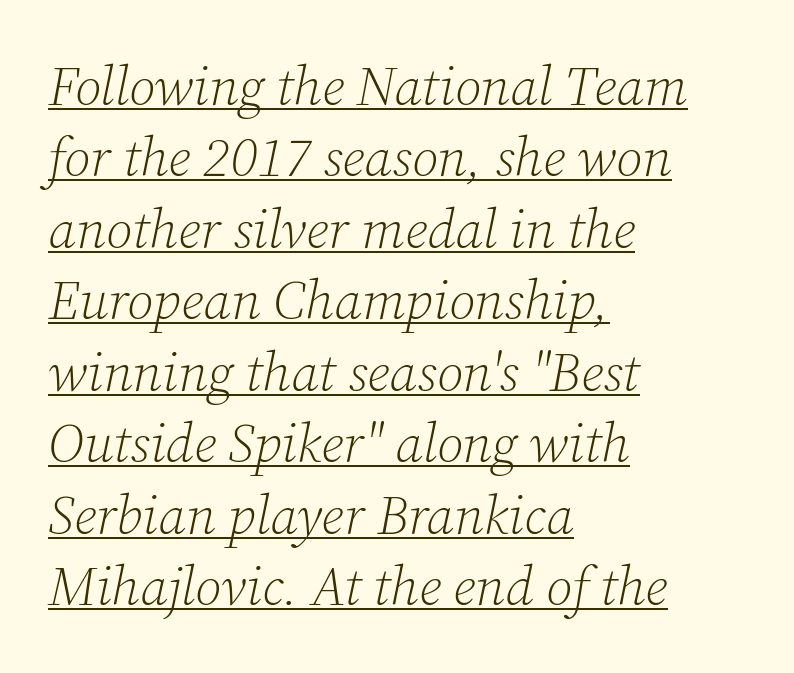
Q: Is the text bold? A: No.
Q: Is the text italic (slanted)? A: Yes, it leans right by about 12 degrees.
Q: Is the typeface a serif or a sans-serif typeface? A: Serif.
Q: Is the text underlined? A: Yes.
Q: How is the paragraph aligned? A: Left-aligned.
Q: Is the spacing between letters normal or unusually wide? A: Normal.
Q: Is the spacing between lines tight, normal or loose? A: Normal.
Q: Width (condensed, normal, or wide)? A: Normal.
Q: Stroke contrast? A: Low.
Q: x-height? A: Medium.
Q: Monospaced? A: No.
